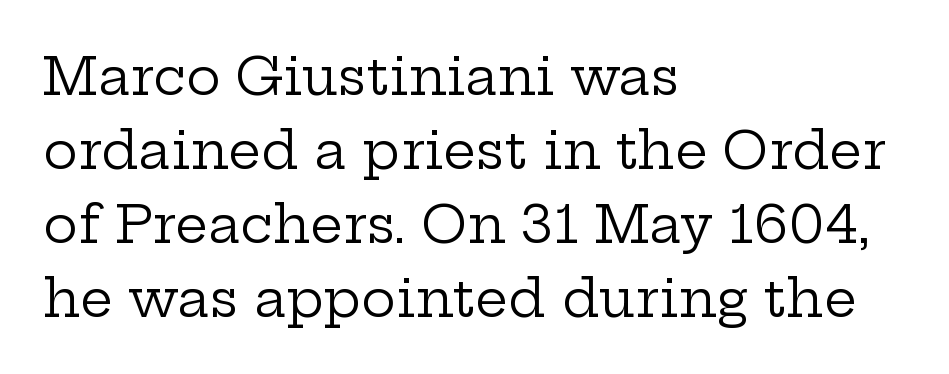
{"serif": "yes", "italic": "no", "bold": "no", "weight": "regular", "width": "wide", "stroke_contrast": "low", "x_height": "medium", "monospaced": "no", "underline": "no", "align": "left", "line_spacing": "normal", "line_spacing_ratio": 1.42, "letter_spacing": "normal", "letter_spacing_em": 0.0, "glyph_px": 52}
